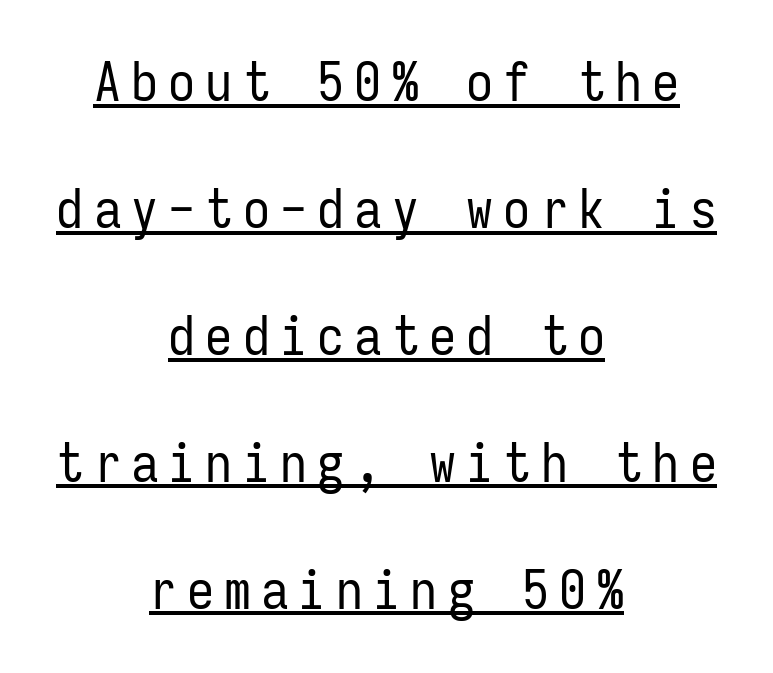
The rendering uses typewriter-style spacing with identical character cells. These lines were composed using upright roman letters. Each new line begins a long way beneath the previous one. In designer terms, the underline attribute is active on this setting. Leftover space on each line is divided equally before and after the words. In terms of letterform style, serifs are entirely absent.
